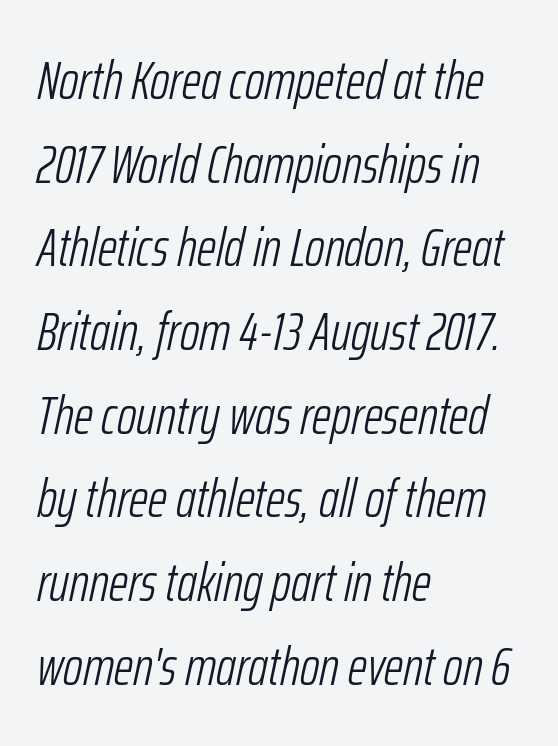
Where is the straight margin? On the left. Descender tails drop into unmarked territory. Nothing unusual about the tracking: characters are spaced as the font intends. Leading matches the norm, producing a regular column. The font is comparable to plain body text, perhaps lighter.
